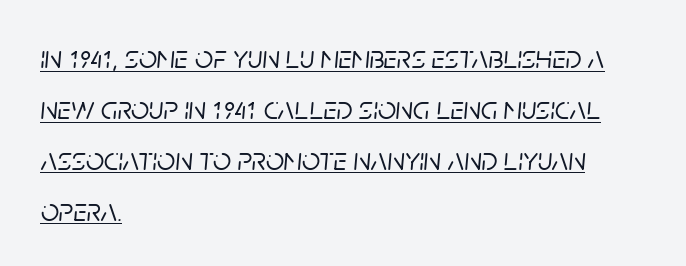
Q: Is the text italic (slanted)? A: Yes, it leans right by about 5 degrees.
Q: Is the text underlined? A: Yes.
Q: How is the paragraph aligned? A: Left-aligned.
Q: Is the spacing between letters normal or unusually wide? A: Normal.
Q: Is the spacing between lines tight, normal or loose? A: Normal.
Q: Width (condensed, normal, or wide)? A: Normal.
Q: Stroke contrast? A: Low.
Q: x-height? A: Large.
Q: Monospaced? A: No.
